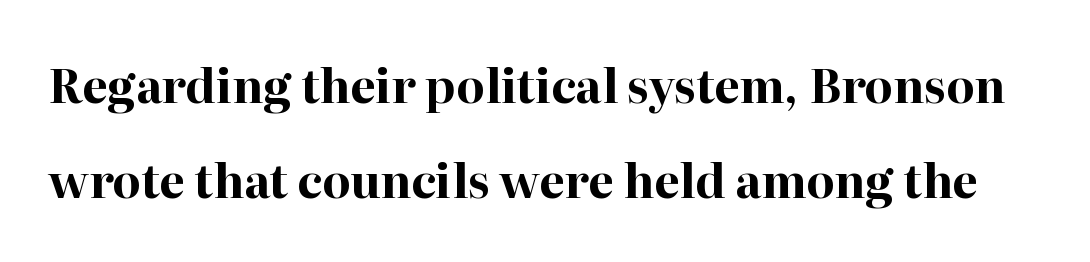
Q: Is the text bold? A: Yes.
Q: Is the text italic (slanted)? A: No, it is upright.
Q: Is the typeface a serif or a sans-serif typeface? A: Serif.
Q: Is the text underlined? A: No.
Q: Is the spacing between letters normal or unusually wide? A: Normal.
Q: Is the spacing between lines tight, normal or loose? A: Loose.
Q: Width (condensed, normal, or wide)? A: Normal.
Q: Stroke contrast? A: High.
Q: x-height? A: Medium.
Q: Monospaced? A: No.
